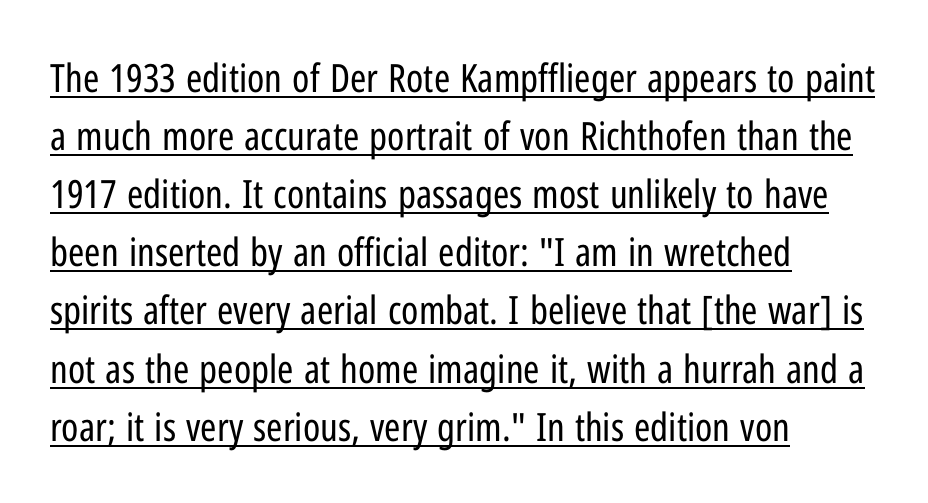
The image shows 39 px regular-weight, condensed sans-serif type, upright; set left-aligned, normal line spacing (1.49x), normal letter spacing, underlined; low stroke contrast and a medium x-height.
